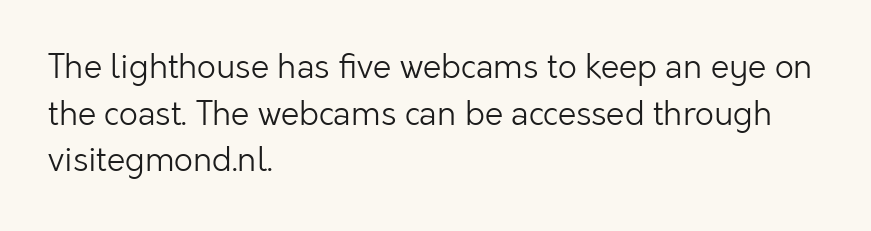
The passage shown is typed in a proportional face where columns would drift. The letters carry no serifs — their stems end cleanly without finishing strokes. Compared with typical paragraphs, the rows here are spaced about the same. The face used here is rendered with its standard letterfit. Bare-footed words on every line. The lettering stays uniformly vertical, giving the passage a roman look.
